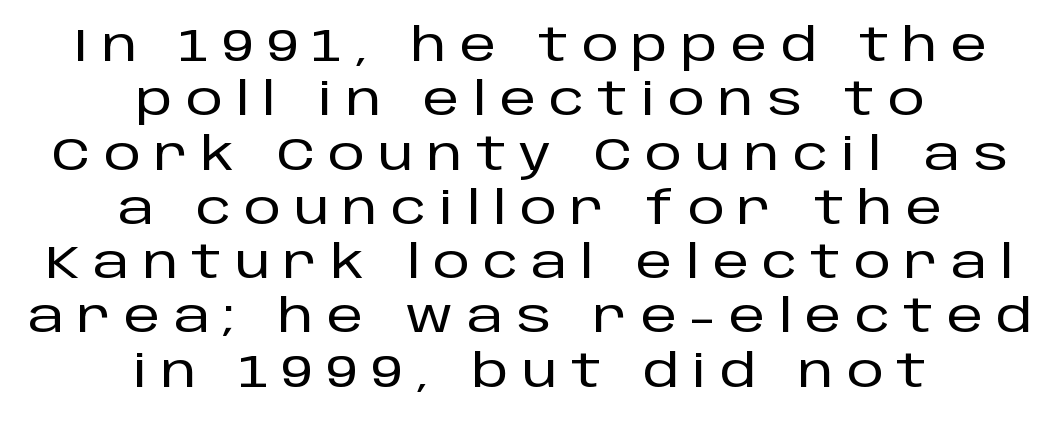
{"serif": "no", "italic": "no", "width": "normal", "stroke_contrast": "low", "x_height": "large", "monospaced": "no", "underline": "no", "align": "center", "line_spacing_ratio": 1.18, "letter_spacing": "wide", "letter_spacing_em": 0.29, "glyph_px": 46}
